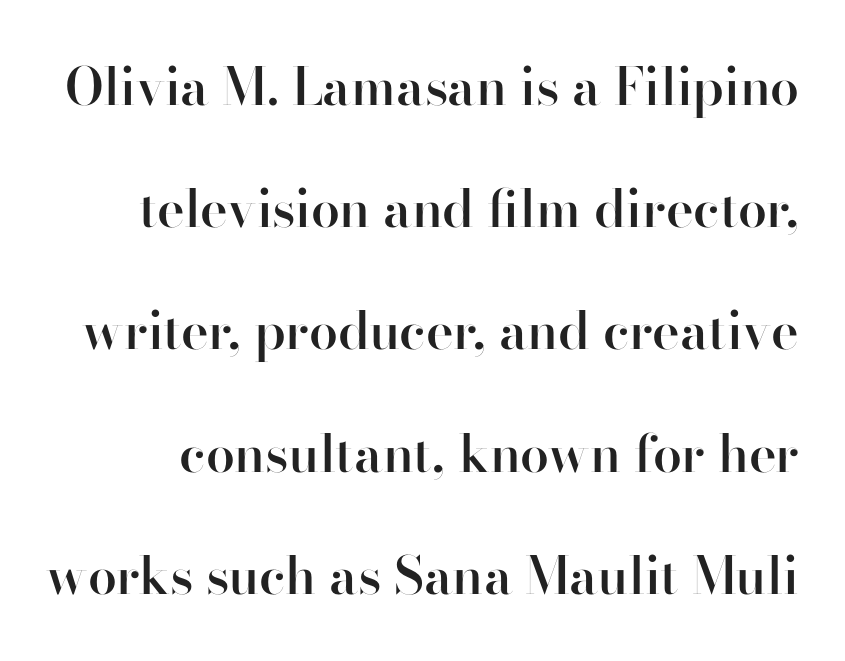
The font is running at a semibold setting, under full bold. Horizontal bands of white between lines are thick stripes. Beneath every word, the page is bare. You could not count columns in this text — the font is proportionally spaced.
